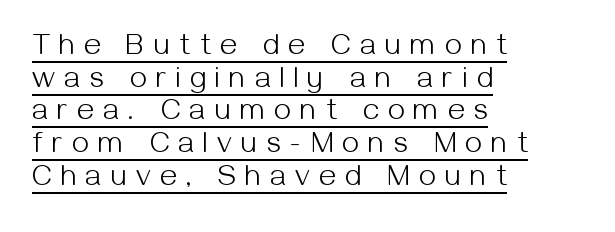
Honestly, the rows look squashed on top of each other. Spacing verdict: proportional, widths tailored to each character. In terms of letterspacing, this is a distinctly airy, spread setting. The type sits square on the baseline with zero lean.
